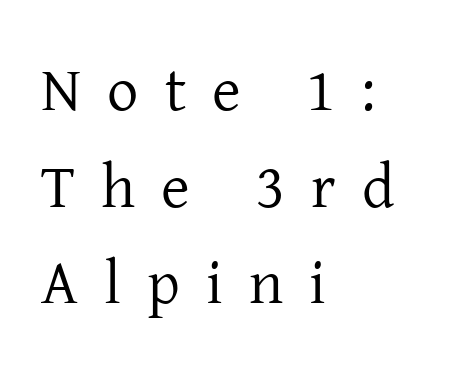
{"serif": "yes", "italic": "no", "bold": "no", "weight": "regular", "width": "normal", "stroke_contrast": "low", "x_height": "medium", "monospaced": "no", "underline": "no", "align": "left", "line_spacing": "normal", "line_spacing_ratio": 1.56, "letter_spacing": "wide", "letter_spacing_em": 0.42, "glyph_px": 62}
